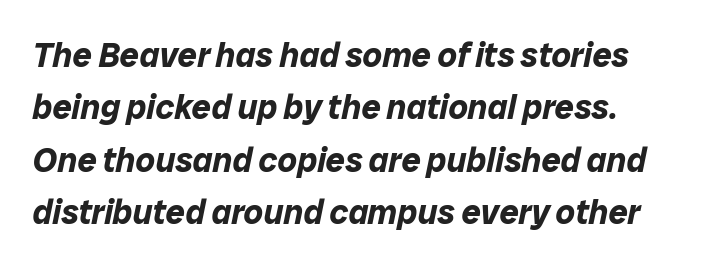
The image shows 34 px bold type, italic (leaning right); set left-aligned, normal line spacing (1.54x), normal letter spacing, not underlined; low stroke contrast and a medium x-height.
